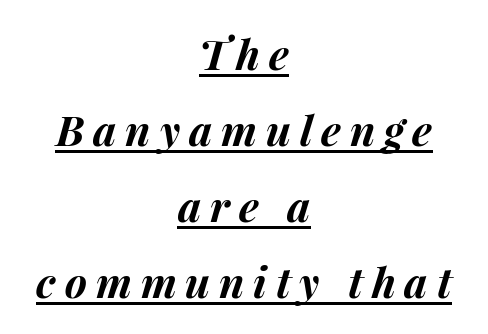
{"italic": "yes", "lean": "right", "slant_degrees": 15, "bold": "yes", "weight": "bold", "width": "normal", "stroke_contrast": "medium", "x_height": "medium", "monospaced": "no", "underline": "yes", "align": "center", "line_spacing_ratio": 1.81, "letter_spacing": "wide", "letter_spacing_em": 0.21, "glyph_px": 42}
